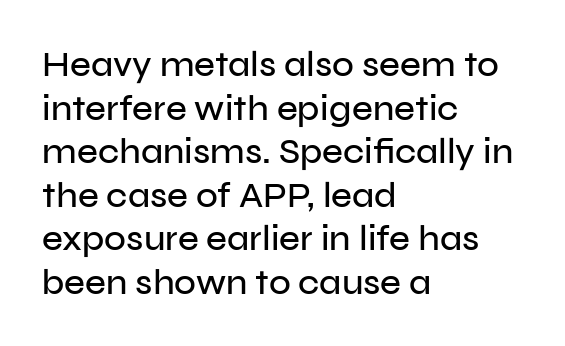
The image shows 36 px sans-serif type, upright; set left-aligned, line spacing 1.21x, normal letter spacing, not underlined; low stroke contrast and a medium x-height.
